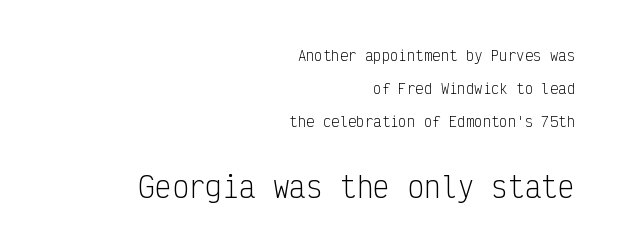
The image shows 28 px light, condensed sans-serif type, upright, monospaced; set right-aligned, loose line spacing (2.36x), normal letter spacing, not underlined; the second (bottom) block is 2.0x larger; low stroke contrast and a medium x-height.
